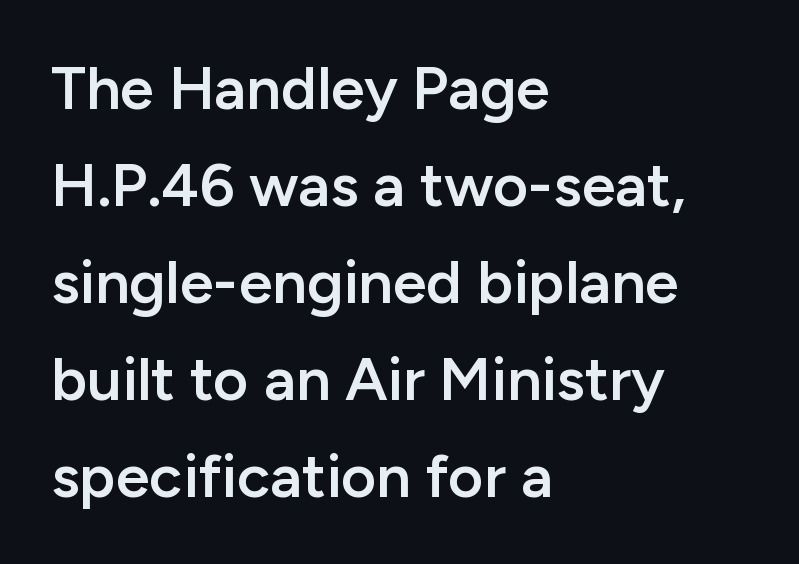
The image shows 61 px semibold sans-serif type, upright; set left-aligned, normal line spacing (1.59x), normal letter spacing, not underlined; low stroke contrast and a medium x-height.
